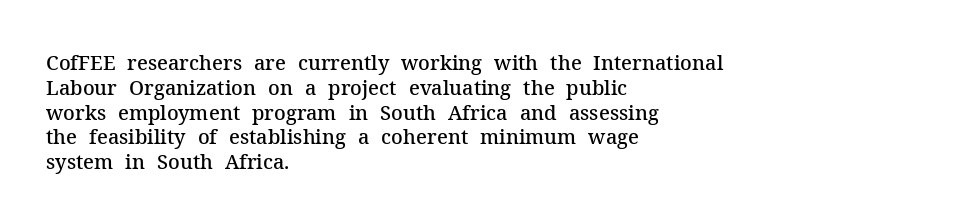
Where is the straight margin? On the left. These words are printed semibold, heavier than regular yet not bold. Designer's note — italics off, roman on. The space beneath each line is pristine and unruled. Words appear dense and cohesive because spacing is normal.
